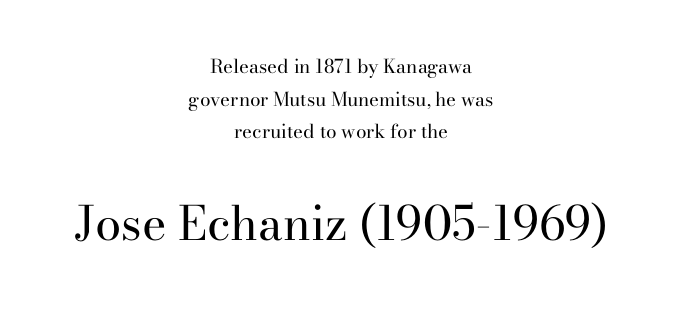
Does the copy run flush right? No — it is centered line by line. Stroke terminals: seriffed. Each row of text sits above clean, open space. No extra tracking has been applied to these lines. In this sample the second text group is rendered at the bigger scale.
